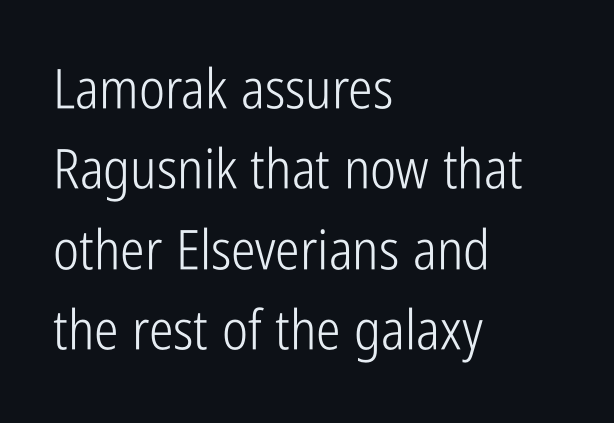
The image shows 55 px light, condensed sans-serif type, upright; set left-aligned, normal line spacing (1.46x), normal letter spacing, not underlined; low stroke contrast and a medium x-height.
